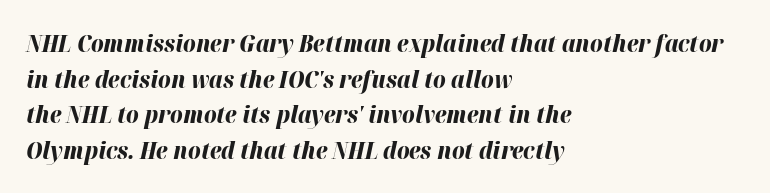
The zone under the glyphs is completely vacant. What's the leading like? Ordinary, nothing unusual. The specimen reads as italic at a glance. Where is the straight margin? On the left. Emphasis by weight is at full strength: bold.
